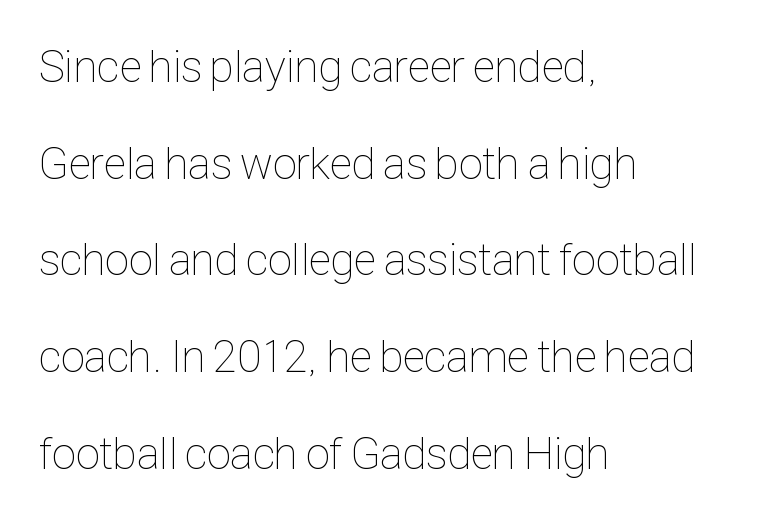
The image shows 45 px thin, condensed type, upright; set left-aligned, loose line spacing (2.15x), normal letter spacing, not underlined; low stroke contrast and a medium x-height.
